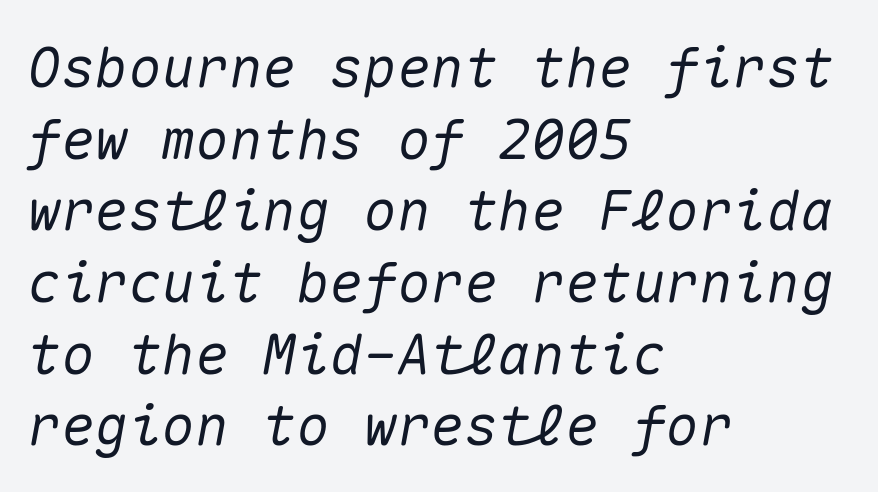
Q: Is the text italic (slanted)? A: Yes, it leans right by about 10 degrees.
Q: Is the text underlined? A: No.
Q: How is the paragraph aligned? A: Left-aligned.
Q: Is the spacing between letters normal or unusually wide? A: Normal.
Q: Is the spacing between lines tight, normal or loose? A: Normal.
Q: Width (condensed, normal, or wide)? A: Normal.
Q: Stroke contrast? A: Medium.
Q: x-height? A: Medium.
Q: Monospaced? A: Yes.
